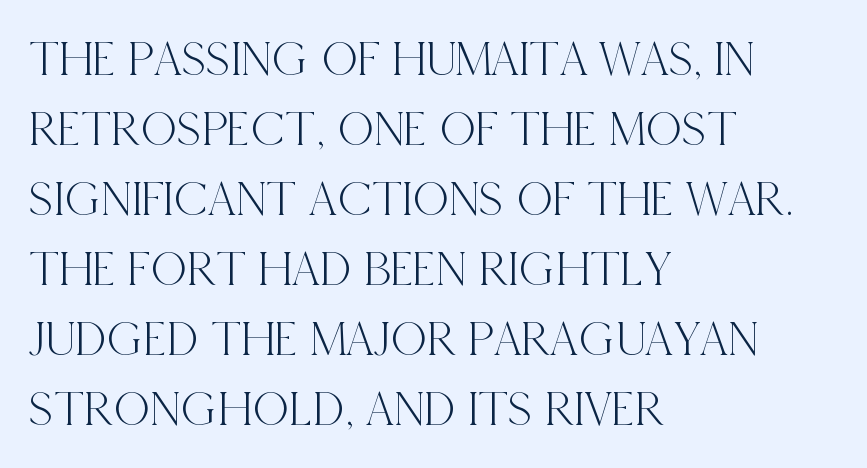
{"serif": "yes", "italic": "no", "width": "condensed", "x_height": "large", "monospaced": "no", "underline": "no", "align": "left", "line_spacing": "normal", "line_spacing_ratio": 1.4, "letter_spacing": "normal", "letter_spacing_em": 0.0, "glyph_px": 50}
